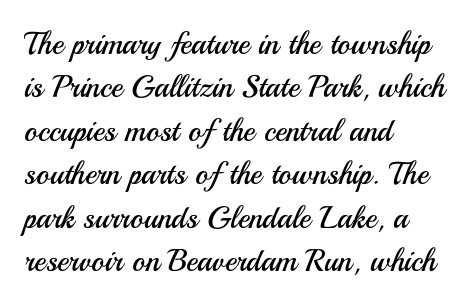
Q: Is the text bold? A: No.
Q: Is the text italic (slanted)? A: Yes.
Q: Is the typeface a serif or a sans-serif typeface? A: Sans-serif.
Q: Is the text underlined? A: No.
Q: How is the paragraph aligned? A: Left-aligned.
Q: Is the spacing between letters normal or unusually wide? A: Normal.
Q: Is the spacing between lines tight, normal or loose? A: Normal.
Q: Width (condensed, normal, or wide)? A: Normal.
Q: Stroke contrast? A: Medium.
Q: x-height? A: Small.
Q: Monospaced? A: No.
